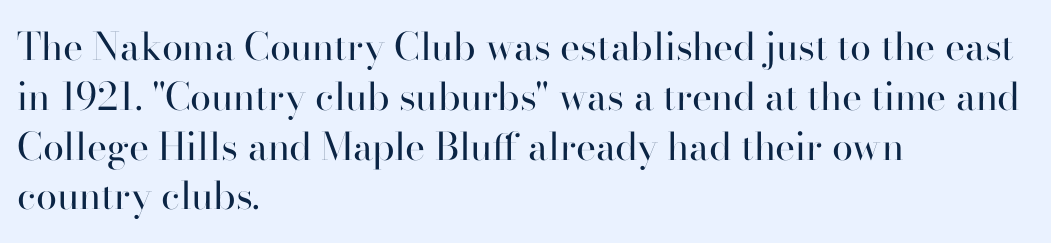
Where is the straight margin? On the left. The face used here is proportionally spaced, like ordinary book or web type. The weight tops out at a normal text grade. Type style note: has serifs. How would I describe the line gaps? Plain and ordinary. Beneath every word, the page is bare.
